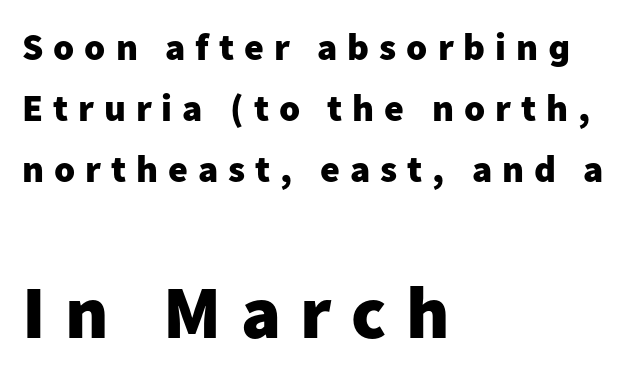
The image shows 75 px heavy sans-serif type, upright; set left-aligned, normal line spacing (1.6x), unusually wide letter spacing (+0.26 em), not underlined; the second (bottom) block is 1.97x larger; low stroke contrast and a medium x-height.
